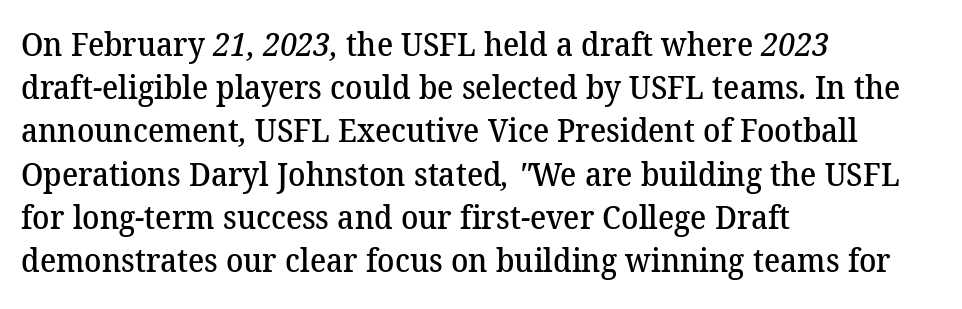
{"serif": "yes", "bold": "semi", "weight": "semibold", "width": "normal", "stroke_contrast": "medium", "x_height": "medium", "monospaced": "no", "underline": "no", "align": "left", "line_spacing": "normal", "line_spacing_ratio": 1.35, "letter_spacing": "normal", "letter_spacing_em": 0.0, "glyph_px": 32}
